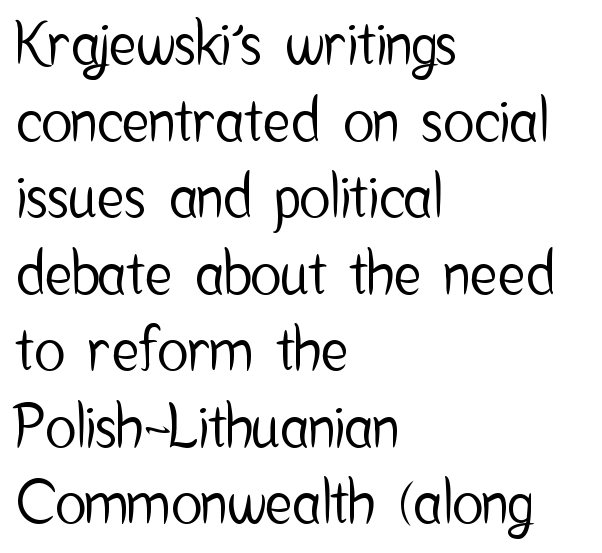
{"serif": "no", "italic": "no", "width": "condensed", "stroke_contrast": "low", "x_height": "medium", "monospaced": "no", "underline": "no", "align": "left", "line_spacing": "normal", "line_spacing_ratio": 1.32, "letter_spacing": "normal", "letter_spacing_em": 0.0, "glyph_px": 58}
